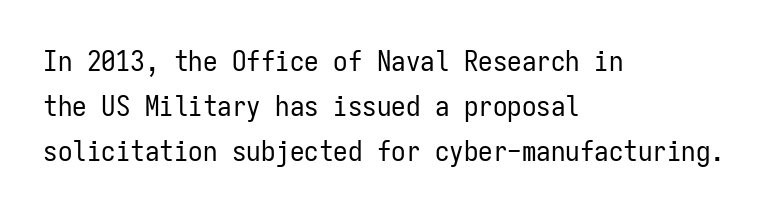
Q: Is the text bold? A: No.
Q: Is the text italic (slanted)? A: No, it is upright.
Q: Is the typeface a serif or a sans-serif typeface? A: Sans-serif.
Q: Is the text underlined? A: No.
Q: How is the paragraph aligned? A: Left-aligned.
Q: Is the spacing between letters normal or unusually wide? A: Normal.
Q: Is the spacing between lines tight, normal or loose? A: Normal.
Q: Width (condensed, normal, or wide)? A: Condensed.
Q: Stroke contrast? A: Low.
Q: x-height? A: Medium.
Q: Monospaced? A: Yes.
